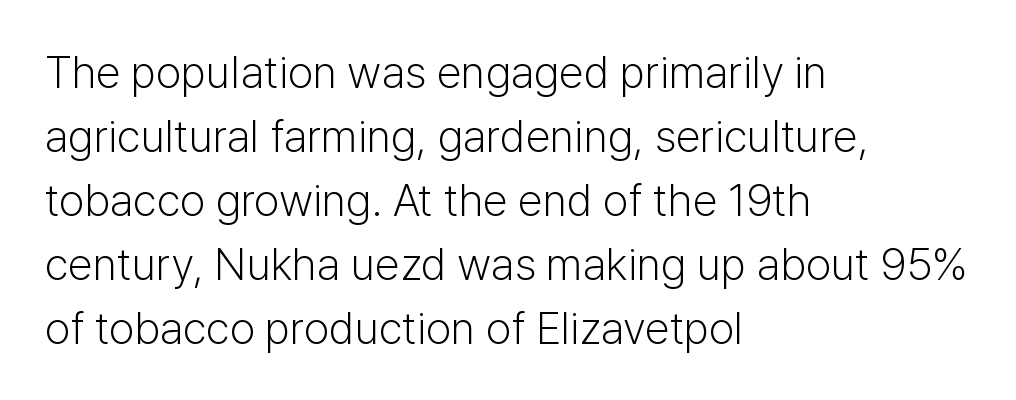
The image shows 45 px light sans-serif type, upright; set left-aligned, normal line spacing (1.42x), normal letter spacing, not underlined; low stroke contrast and a medium x-height.
